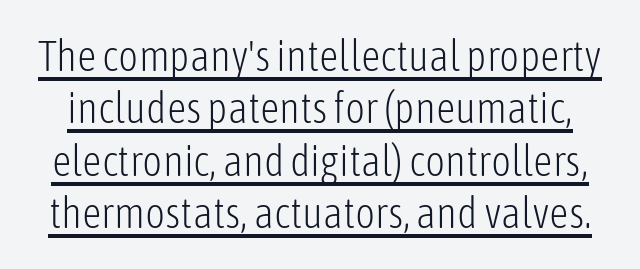
{"serif": "no", "italic": "no", "bold": "no", "weight": "light", "width": "condensed", "stroke_contrast": "low", "x_height": "medium", "monospaced": "no", "underline": "yes", "line_spacing_ratio": 1.22, "letter_spacing": "normal", "letter_spacing_em": 0.0, "glyph_px": 43}
